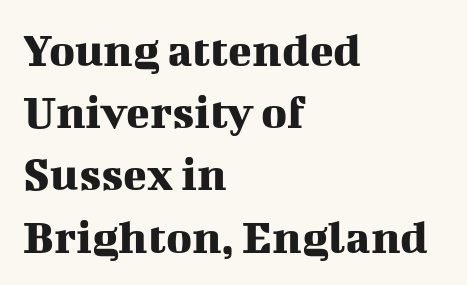
Q: Is the text italic (slanted)? A: No, it is upright.
Q: Is the typeface a serif or a sans-serif typeface? A: Serif.
Q: Is the text underlined? A: No.
Q: How is the paragraph aligned? A: Left-aligned.
Q: Is the spacing between letters normal or unusually wide? A: Normal.
Q: Is the spacing between lines tight, normal or loose? A: Normal.
Q: Width (condensed, normal, or wide)? A: Normal.
Q: Stroke contrast? A: Medium.
Q: x-height? A: Medium.
Q: Monospaced? A: No.
